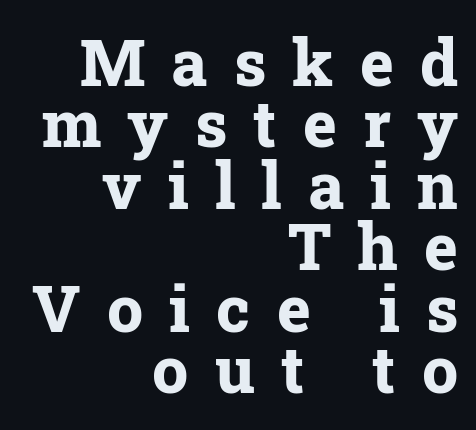
Regarding serifs, this sample has them. You could barely slide anything between these rows. Students, note that the glyphs here are deliberately spaced far apart. The passage is arranged like a letterhead date or caption credit — flush right. You could not count columns in this text — the font is proportionally spaced.
